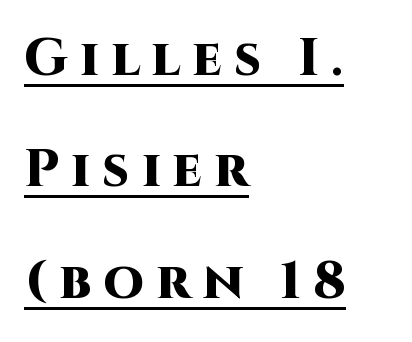
Heavy, bold letterforms. The type sits square on the baseline with zero lean. Summary of vertical rhythm: relaxed, with wide interline spacing. Display-style spreading of the glyphs; the letterfit is very open. Beneath each row of characters lies a ruled line.
